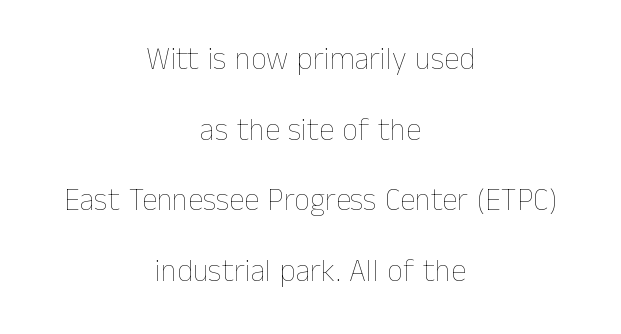
The image shows 31 px thin type, upright; set centered, loose line spacing (2.28x), normal letter spacing, not underlined; low stroke contrast and a medium x-height.
